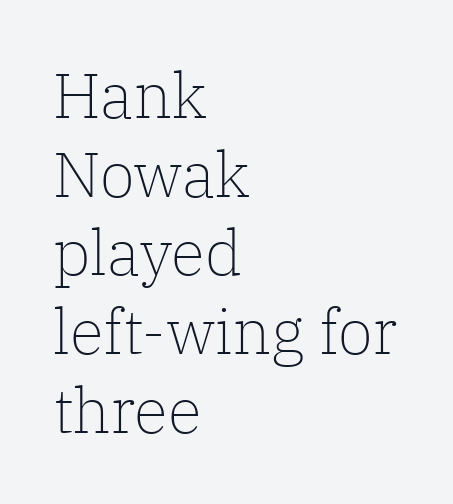
The image shows 63 px light serif type, upright; set left-aligned, normal line spacing (1.25x), normal letter spacing, not underlined; low stroke contrast and a medium x-height.
